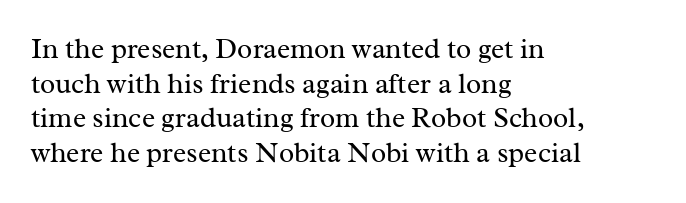
{"serif": "yes", "italic": "no", "bold": "no", "weight": "regular", "width": "normal", "stroke_contrast": "medium", "x_height": "medium", "monospaced": "no", "underline": "no", "align": "left", "line_spacing_ratio": 1.24, "letter_spacing": "normal", "letter_spacing_em": 0.0, "glyph_px": 28}
